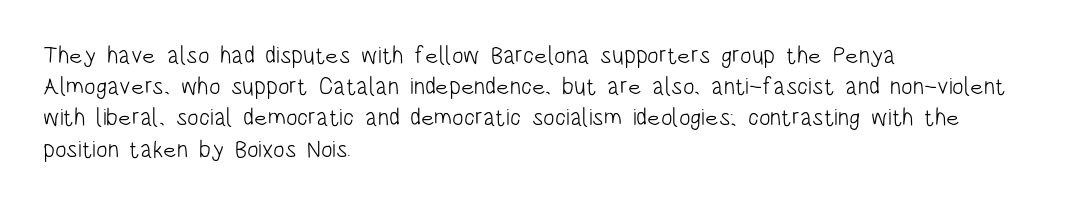
Q: Is the text bold? A: No.
Q: Is the text italic (slanted)? A: No, it is upright.
Q: Is the text underlined? A: No.
Q: How is the paragraph aligned? A: Left-aligned.
Q: Is the spacing between letters normal or unusually wide? A: Normal.
Q: Is the spacing between lines tight, normal or loose? A: Normal.
